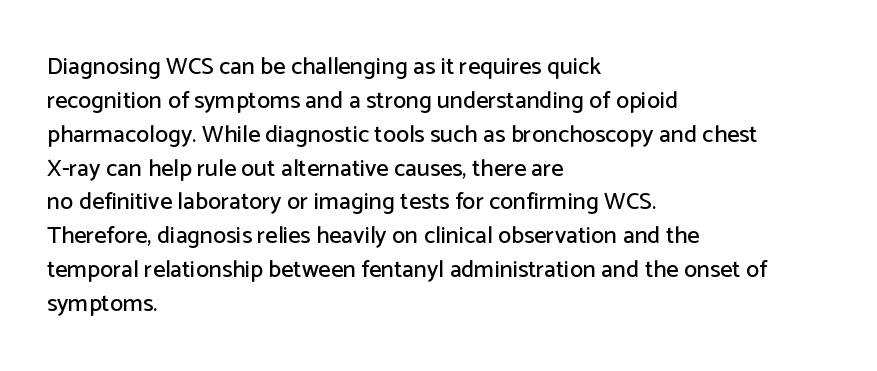
Q: Is the text italic (slanted)? A: No, it is upright.
Q: Is the text underlined? A: No.
Q: How is the paragraph aligned? A: Left-aligned.
Q: Is the spacing between letters normal or unusually wide? A: Normal.
Q: Is the spacing between lines tight, normal or loose? A: Normal.
